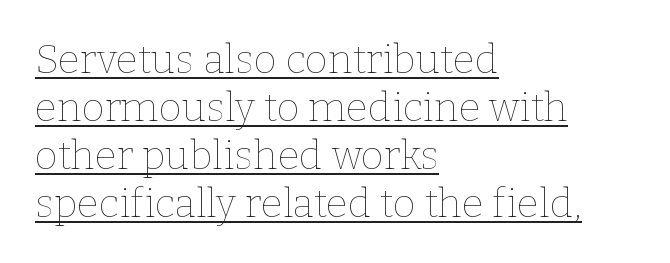
{"italic": "no", "bold": "no", "weight": "thin", "width": "normal", "stroke_contrast": "low", "x_height": "medium", "monospaced": "no", "underline": "yes", "align": "left", "line_spacing_ratio": 1.2, "letter_spacing": "normal", "letter_spacing_em": 0.0, "glyph_px": 40}
